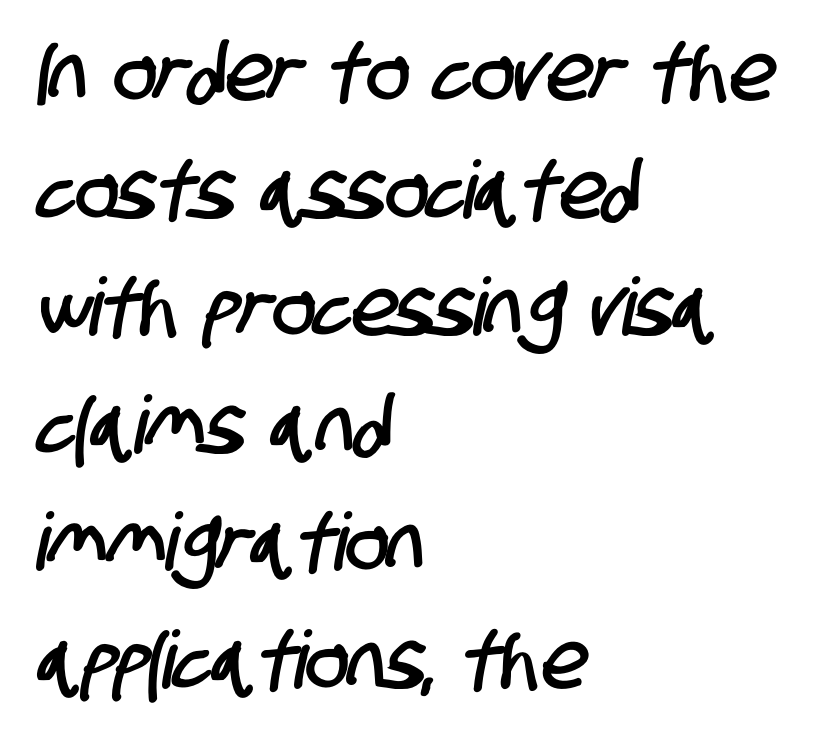
The image shows 80 px condensed sans-serif type; set left-aligned, normal line spacing (1.47x), normal letter spacing, not underlined; low stroke contrast and a large x-height.
